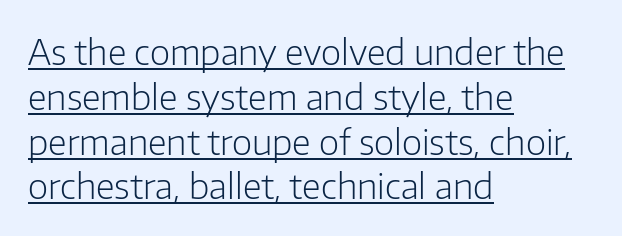
The image shows 35 px light sans-serif type, upright; set left-aligned, normal line spacing (1.28x), normal letter spacing, underlined; low stroke contrast and a medium x-height.
